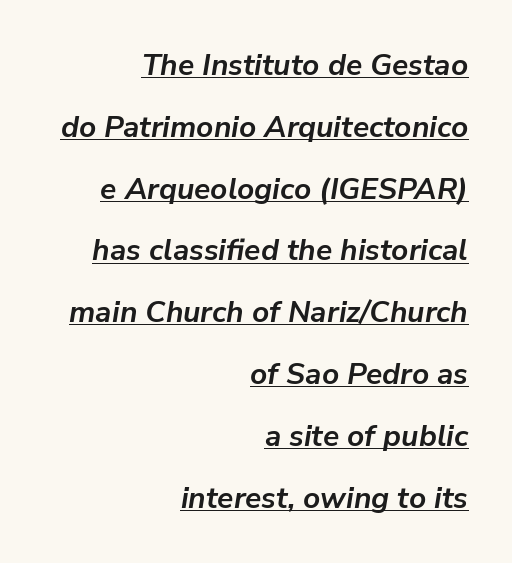
{"italic": "yes", "lean": "right", "slant_degrees": 9, "bold": "yes", "weight": "semibold", "width": "normal", "stroke_contrast": "low", "x_height": "medium", "monospaced": "no", "underline": "yes", "align": "right", "line_spacing": "loose", "line_spacing_ratio": 2.06, "letter_spacing": "normal", "letter_spacing_em": 0.0, "glyph_px": 30}
